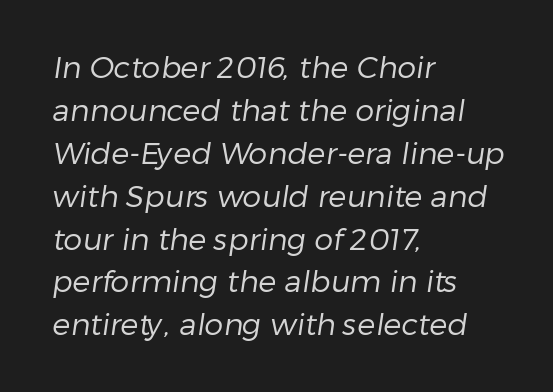
{"serif": "no", "bold": "no", "weight": "regular", "width": "normal", "stroke_contrast": "low", "x_height": "medium", "monospaced": "no", "underline": "no", "align": "left", "line_spacing": "normal", "line_spacing_ratio": 1.43, "letter_spacing": "normal", "letter_spacing_em": 0.0, "glyph_px": 30}
